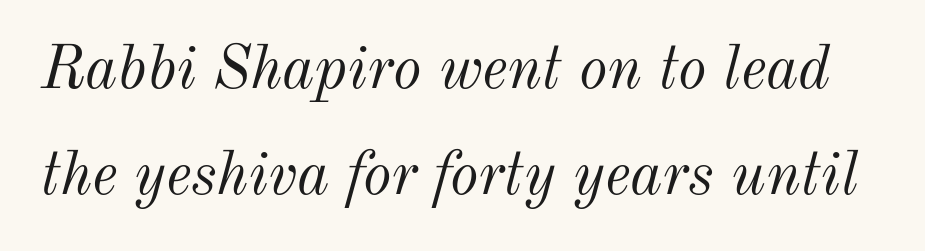
Q: Is the text bold? A: No.
Q: Is the text italic (slanted)? A: Yes, it leans right by about 12 degrees.
Q: Is the text underlined? A: No.
Q: Is the spacing between letters normal or unusually wide? A: Normal.
Q: Width (condensed, normal, or wide)? A: Normal.
Q: Stroke contrast? A: Medium.
Q: x-height? A: Small.
Q: Monospaced? A: No.
